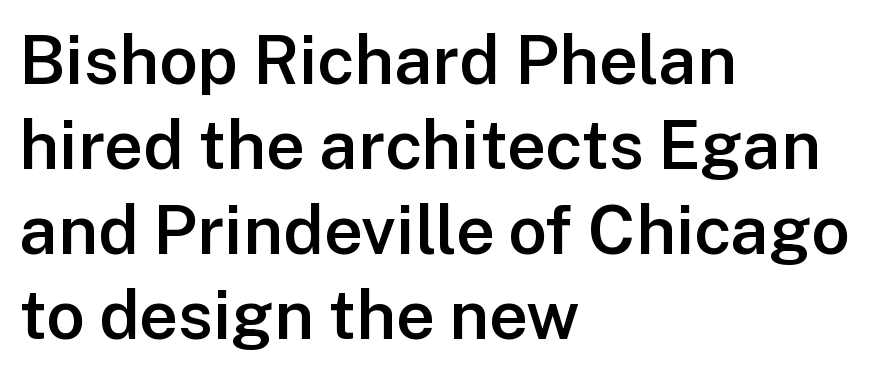
Q: Is the text bold? A: Semi-bold.
Q: Is the text italic (slanted)? A: No, it is upright.
Q: Is the typeface a serif or a sans-serif typeface? A: Sans-serif.
Q: Is the text underlined? A: No.
Q: How is the paragraph aligned? A: Left-aligned.
Q: Is the spacing between letters normal or unusually wide? A: Normal.
Q: Is the spacing between lines tight, normal or loose? A: Normal.
Q: Width (condensed, normal, or wide)? A: Normal.
Q: Stroke contrast? A: Low.
Q: x-height? A: Medium.
Q: Monospaced? A: No.
